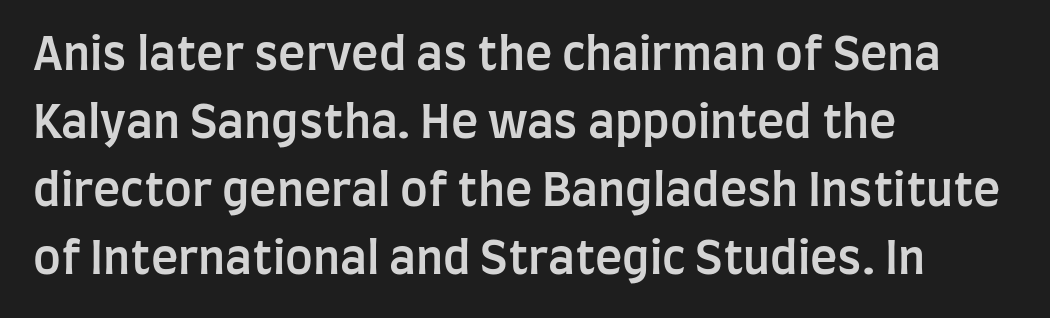
Posture: upright roman. Glance below the letters and you will spot only blank space. I'd call this a sans setting — the letters go barefoot. Tracking value appears to be zero — textbook default spacing. The vertical gap from one line to the next is medium. The rendering uses natural spacing where letterforms have individual widths.
